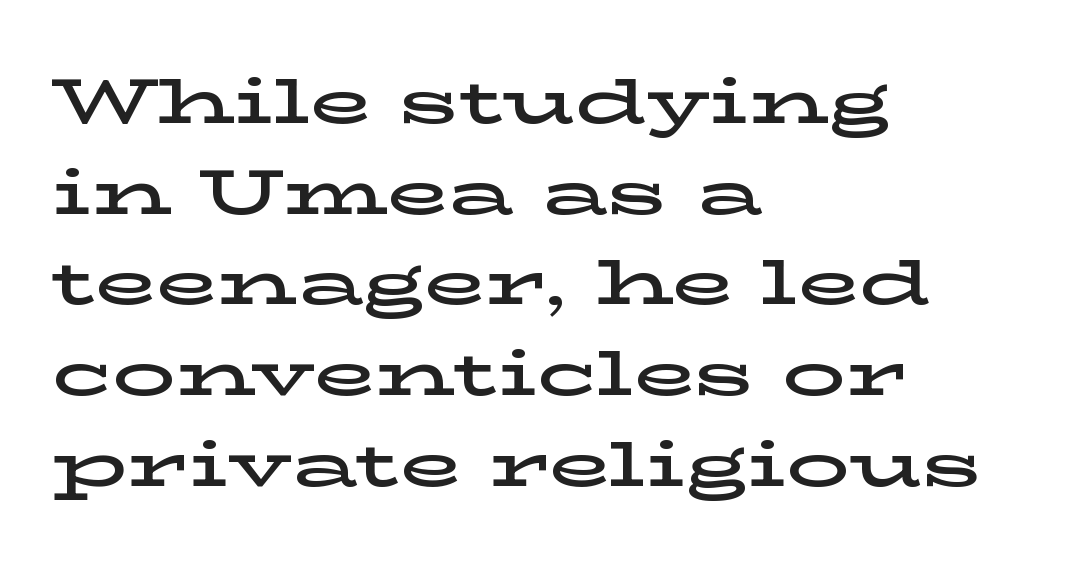
{"serif": "yes", "italic": "no", "width": "wide", "stroke_contrast": "low", "x_height": "medium", "monospaced": "no", "underline": "no", "align": "left", "line_spacing": "normal", "line_spacing_ratio": 1.44, "letter_spacing": "normal", "letter_spacing_em": 0.0, "glyph_px": 63}
